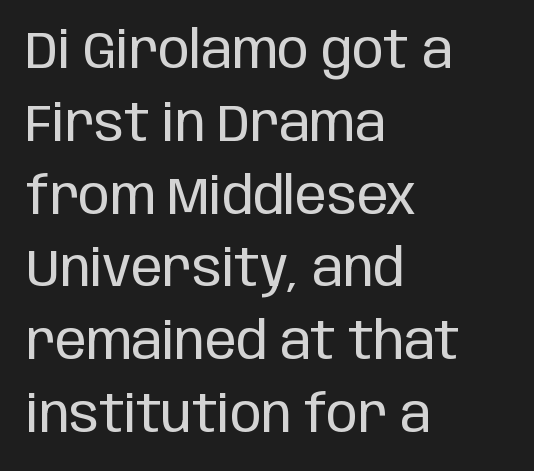
Stroke thickness stays within the range of a standard reading face or lighter. Unmarked baselines from the first word to the last. How would I describe the line gaps? Plain and ordinary. The letterforms sit shoulder to shoulder at normal distance. You could not count columns in this text — the font is proportionally spaced.
